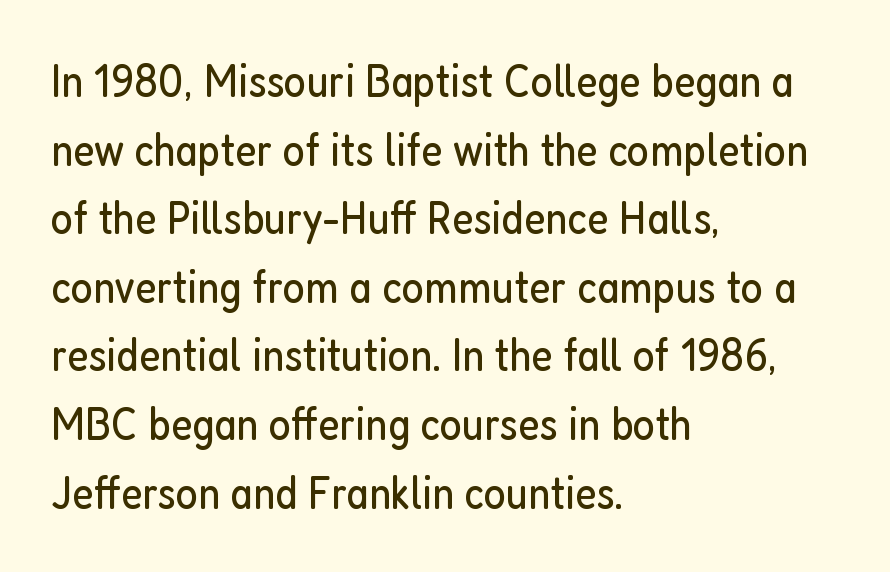
Are there feet on the stems? There aren't — it's a sans. This sample keeps an unexceptional amount of space between lines. The face used here is rendered with its standard letterfit. Ink coverage per letter is moderate at most. When letters stand straight like this, we call the style roman or upright. This rendering uses left alignment, leaving the right contour irregular.
